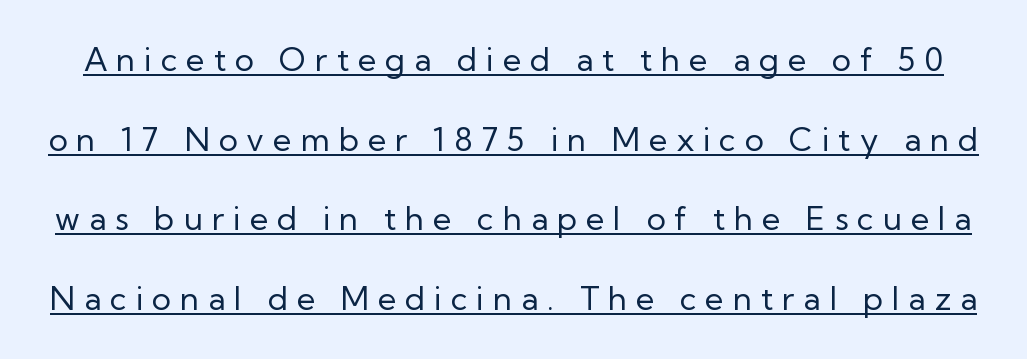
{"serif": "no", "italic": "no", "bold": "no", "weight": "regular", "width": "normal", "stroke_contrast": "low", "x_height": "medium", "monospaced": "no", "underline": "yes", "line_spacing": "loose", "line_spacing_ratio": 2.49, "letter_spacing": "wide", "letter_spacing_em": 0.28, "glyph_px": 32}
